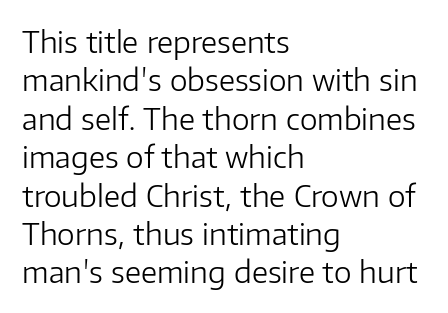
Q: Is the text bold? A: No.
Q: Is the text italic (slanted)? A: No, it is upright.
Q: Is the typeface a serif or a sans-serif typeface? A: Sans-serif.
Q: Is the text underlined? A: No.
Q: How is the paragraph aligned? A: Left-aligned.
Q: Is the spacing between letters normal or unusually wide? A: Normal.
Q: Is the spacing between lines tight, normal or loose? A: Normal.
Q: Width (condensed, normal, or wide)? A: Normal.
Q: Stroke contrast? A: Low.
Q: x-height? A: Medium.
Q: Monospaced? A: No.
